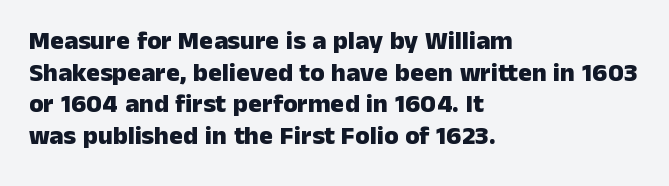
Q: Is the text bold? A: Yes.
Q: Is the text italic (slanted)? A: No, it is upright.
Q: Is the text underlined? A: No.
Q: How is the paragraph aligned? A: Left-aligned.
Q: Is the spacing between letters normal or unusually wide? A: Normal.
